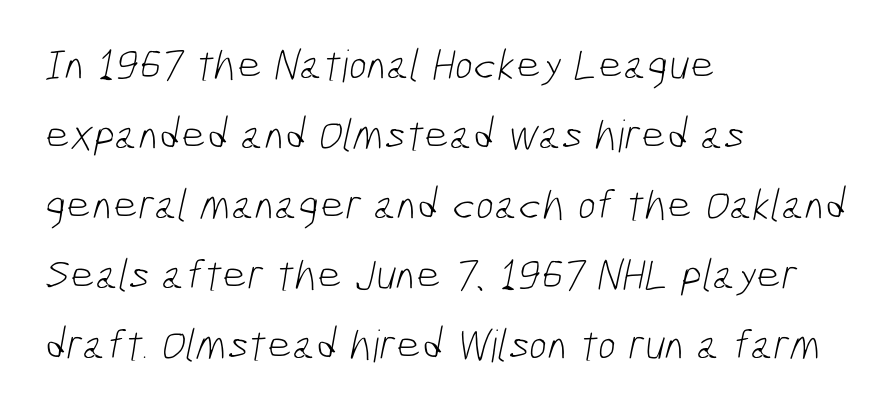
Q: Is the text bold? A: No.
Q: Is the typeface a serif or a sans-serif typeface? A: Sans-serif.
Q: Is the text underlined? A: No.
Q: How is the paragraph aligned? A: Left-aligned.
Q: Is the spacing between letters normal or unusually wide? A: Normal.
Q: Is the spacing between lines tight, normal or loose? A: Normal.
Q: Width (condensed, normal, or wide)? A: Condensed.
Q: Stroke contrast? A: Low.
Q: x-height? A: Medium.
Q: Monospaced? A: No.
